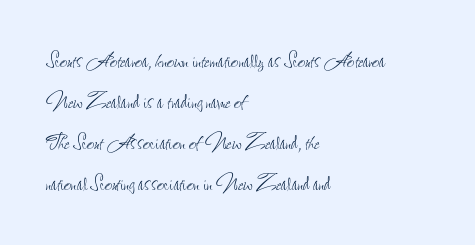
The words here are not underlined. Unbolded letterforms with no extra heft. Quick note: interline space is typical. These lines stack with their left ends in a neat column. Here the glyphs are tracked normally, forming tight word shapes.
